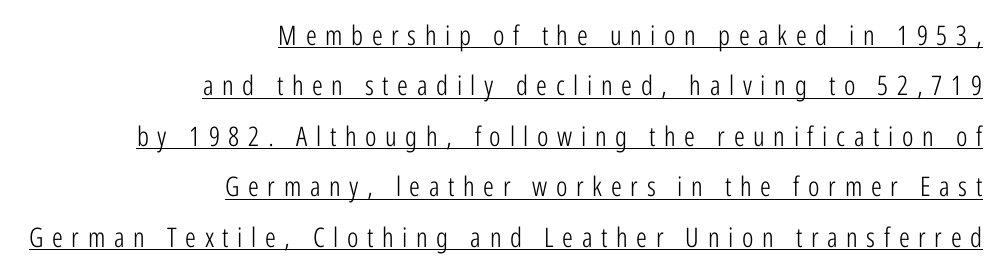
{"italic": "no", "bold": "no", "underline": "yes", "align": "right", "line_spacing_ratio": 1.87, "letter_spacing": "wide", "letter_spacing_em": 0.32, "glyph_px": 27}
